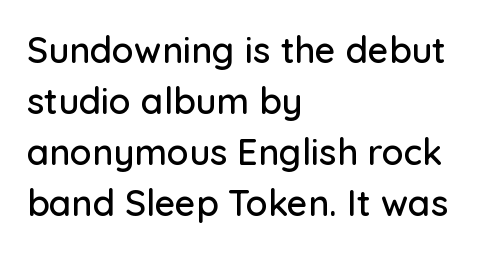
The image shows 36 px sans-serif type, upright; set left-aligned, normal line spacing (1.42x), normal letter spacing, not underlined; low stroke contrast and a medium x-height.
